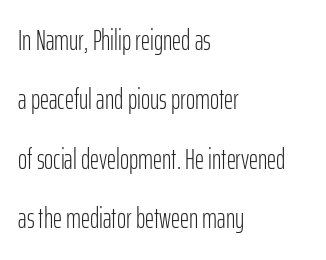
Q: Is the text bold? A: No.
Q: Is the text italic (slanted)? A: No, it is upright.
Q: Is the typeface a serif or a sans-serif typeface? A: Sans-serif.
Q: Is the text underlined? A: No.
Q: How is the paragraph aligned? A: Left-aligned.
Q: Is the spacing between letters normal or unusually wide? A: Normal.
Q: Is the spacing between lines tight, normal or loose? A: Loose.
Q: Width (condensed, normal, or wide)? A: Condensed.
Q: Stroke contrast? A: Low.
Q: x-height? A: Medium.
Q: Monospaced? A: No.
